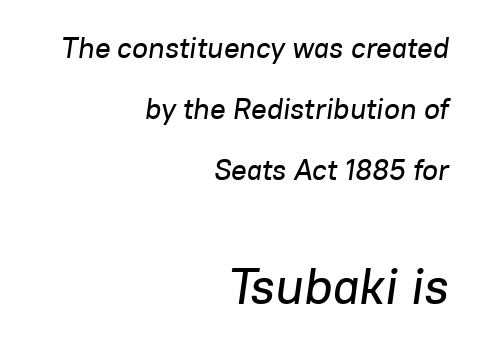
{"italic": "yes", "lean": "right", "slant_degrees": 8, "width": "normal", "stroke_contrast": "low", "x_height": "medium", "monospaced": "no", "underline": "no", "align": "right", "line_spacing": "loose", "line_spacing_ratio": 2.11, "letter_spacing": "normal", "letter_spacing_em": 0.0, "larger_block": "second", "size_ratio": 1.76, "glyph_px": 51}
